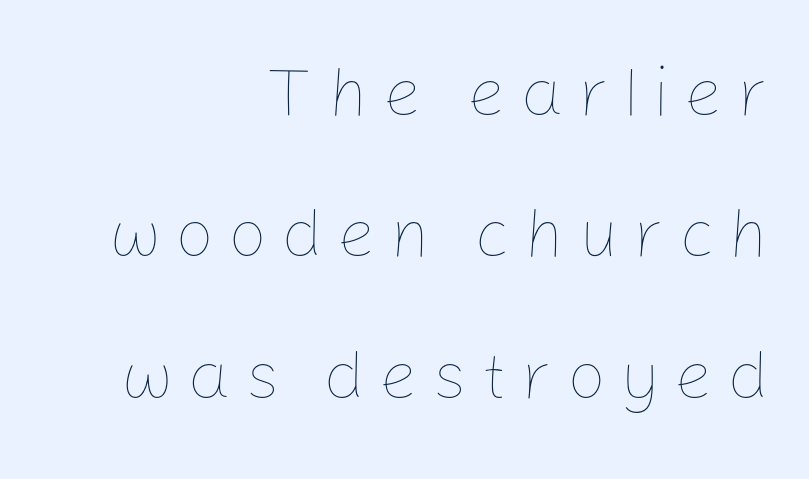
{"italic": "no", "bold": "no", "weight": "thin", "width": "normal", "stroke_contrast": "low", "x_height": "medium", "monospaced": "no", "underline": "no", "align": "right", "line_spacing": "loose", "line_spacing_ratio": 2.05, "letter_spacing": "wide", "letter_spacing_em": 0.2, "glyph_px": 69}
